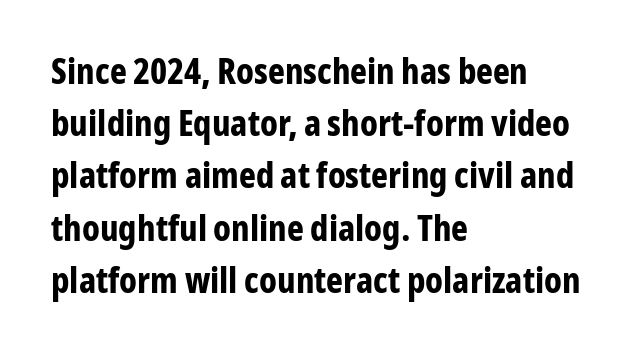
Q: Is the text bold? A: Yes.
Q: Is the text italic (slanted)? A: No, it is upright.
Q: Is the typeface a serif or a sans-serif typeface? A: Sans-serif.
Q: Is the text underlined? A: No.
Q: How is the paragraph aligned? A: Left-aligned.
Q: Is the spacing between letters normal or unusually wide? A: Normal.
Q: Is the spacing between lines tight, normal or loose? A: Normal.
Q: Width (condensed, normal, or wide)? A: Condensed.
Q: Stroke contrast? A: Low.
Q: x-height? A: Medium.
Q: Monospaced? A: No.
